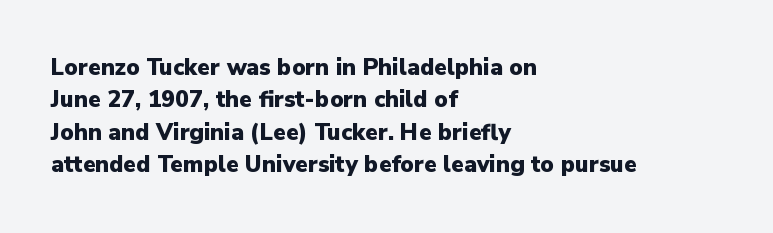
The image shows 23 px bold type, upright; set left-aligned, normal line spacing (1.41x), normal letter spacing, not underlined.
